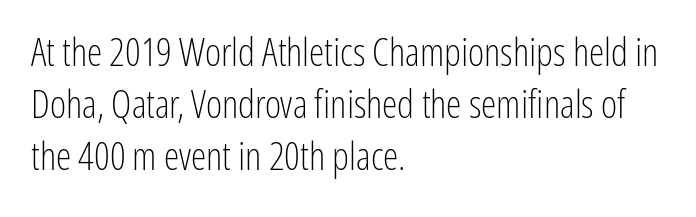
{"serif": "no", "italic": "no", "bold": "no", "weight": "light", "width": "condensed", "stroke_contrast": "low", "x_height": "medium", "monospaced": "no", "underline": "no", "align": "left", "line_spacing": "normal", "line_spacing_ratio": 1.33, "letter_spacing": "normal", "letter_spacing_em": 0.0, "glyph_px": 39}
